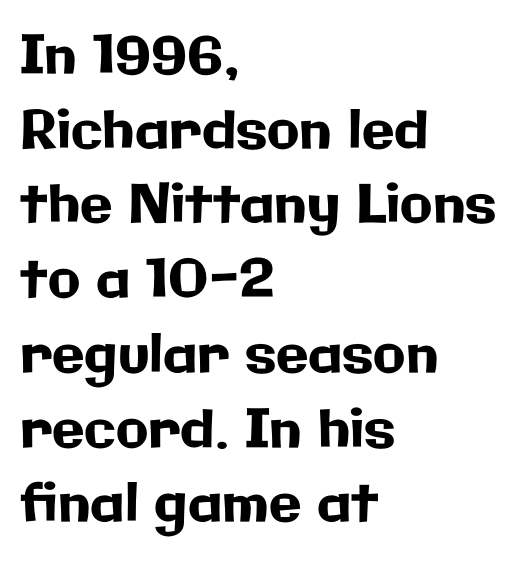
Q: Is the text italic (slanted)? A: No, it is upright.
Q: Is the typeface a serif or a sans-serif typeface? A: Sans-serif.
Q: Is the text underlined? A: No.
Q: How is the paragraph aligned? A: Left-aligned.
Q: Is the spacing between letters normal or unusually wide? A: Normal.
Q: Is the spacing between lines tight, normal or loose? A: Normal.
Q: Width (condensed, normal, or wide)? A: Normal.
Q: Stroke contrast? A: Low.
Q: x-height? A: Medium.
Q: Monospaced? A: No.
